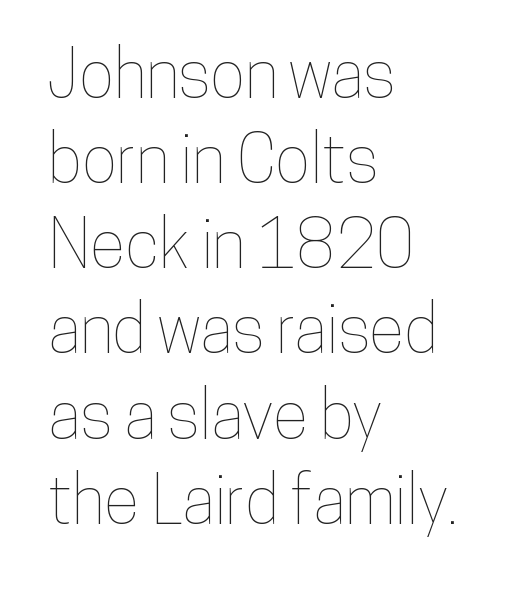
Check under the words: just untouched page. Reading down the block, your eye returns to a fixed left position each line. Ordinary non-slanted type is in use. Each letter keeps its own natural width here, so spacing adapts to shape. Rows of type keep a routine distance in the vertical direction.
